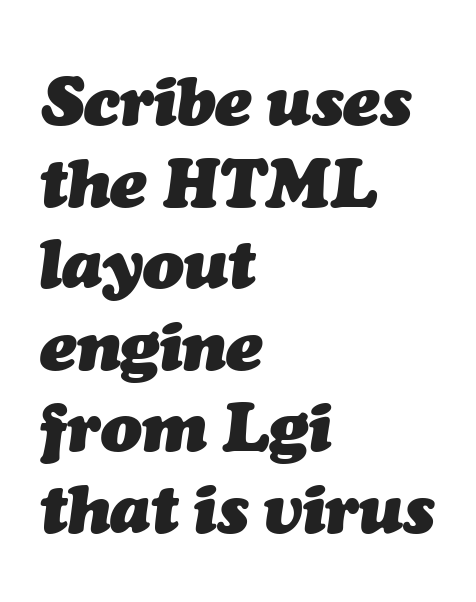
An italicized treatment has been applied to the whole sample. Bold? Absolutely — the strokes are thick and heavy. Just letters on the line, the space beneath them empty. Observe the ordinary spacing: letters are neighbours, not strangers.
